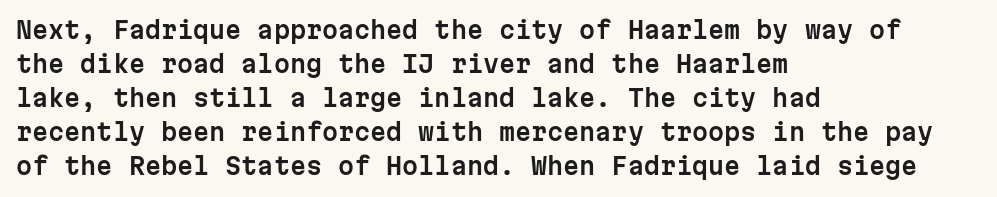
Q: Is the text italic (slanted)? A: No, it is upright.
Q: Is the text underlined? A: No.
Q: How is the paragraph aligned? A: Left-aligned.
Q: Is the spacing between letters normal or unusually wide? A: Normal.
Q: Is the spacing between lines tight, normal or loose? A: Normal.
